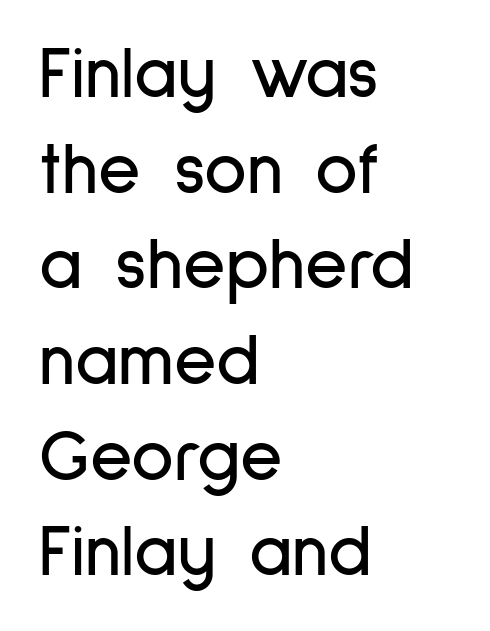
Posture: straight, roman, zero tilt. The space between consecutive lines is moderate. Character widths vary here, with narrow letters taking less room than wide ones. Nobody drew a line under any word here.
